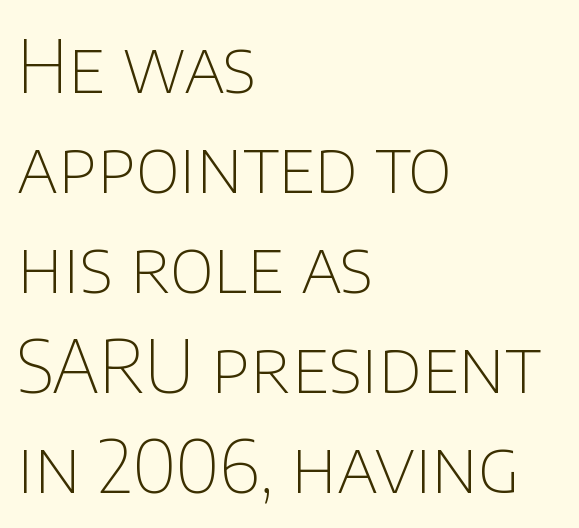
The image shows 73 px thin sans-serif type, upright; set left-aligned, normal line spacing (1.37x), normal letter spacing, not underlined; low stroke contrast and a large x-height.
